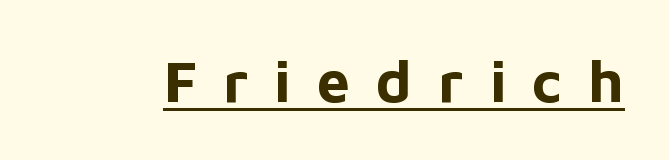
{"serif": "no", "italic": "no", "bold": "yes", "weight": "bold", "width": "normal", "stroke_contrast": "low", "x_height": "medium", "monospaced": "no", "underline": "yes", "letter_spacing": "wide", "letter_spacing_em": 0.44, "glyph_px": 59}
